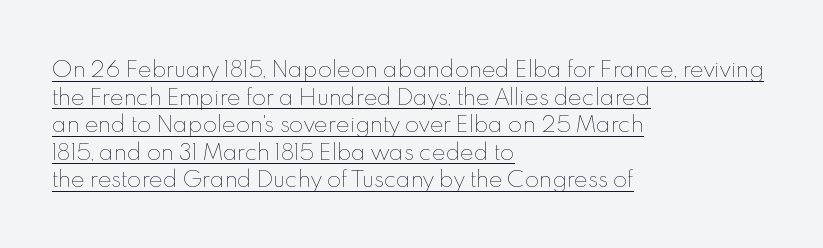
Here the glyphs are tracked normally, forming tight word shapes. This is underlined copy, the kind a proofreader might mark for attention. Posture: vertical. Notice how the passage keeps a crisp vertical edge on the left only.
